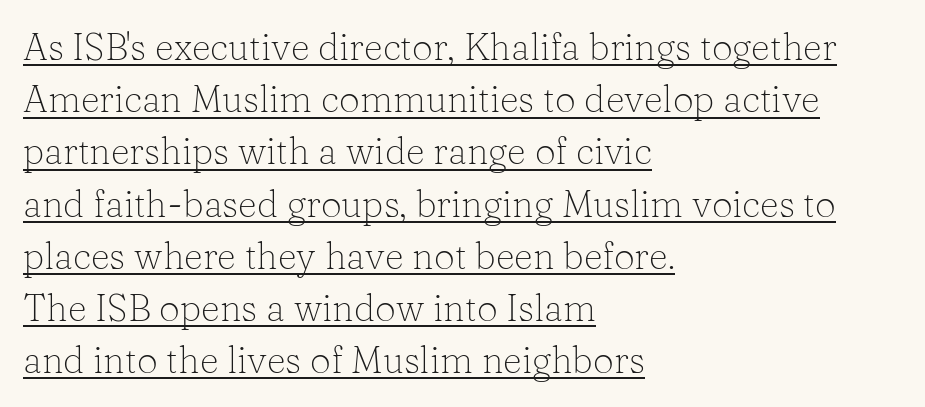
The image shows 37 px light serif type, upright; set left-aligned, normal line spacing (1.41x), normal letter spacing, underlined; low stroke contrast and a medium x-height.
